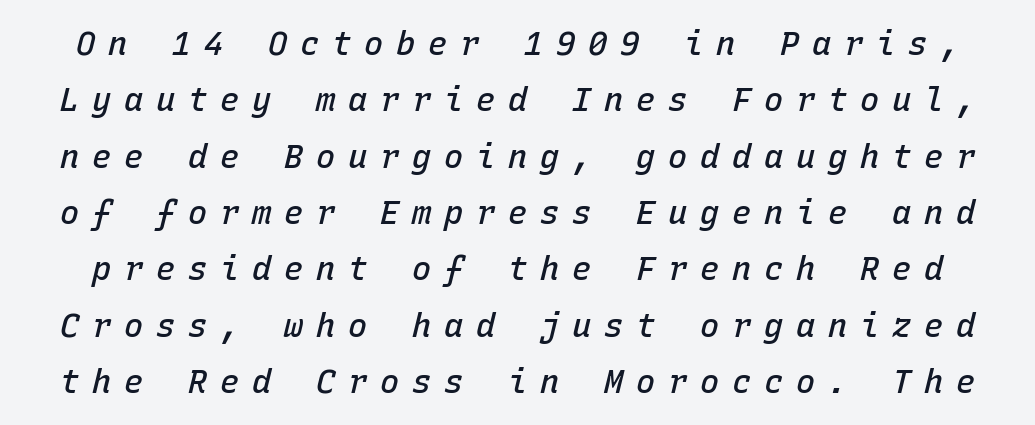
{"italic": "yes", "lean": "right", "slant_degrees": 15, "bold": "semi", "weight": "semibold", "width": "normal", "stroke_contrast": "low", "x_height": "medium", "monospaced": "yes", "underline": "no", "line_spacing_ratio": 1.76, "letter_spacing": "wide", "letter_spacing_em": 0.4, "glyph_px": 32}
